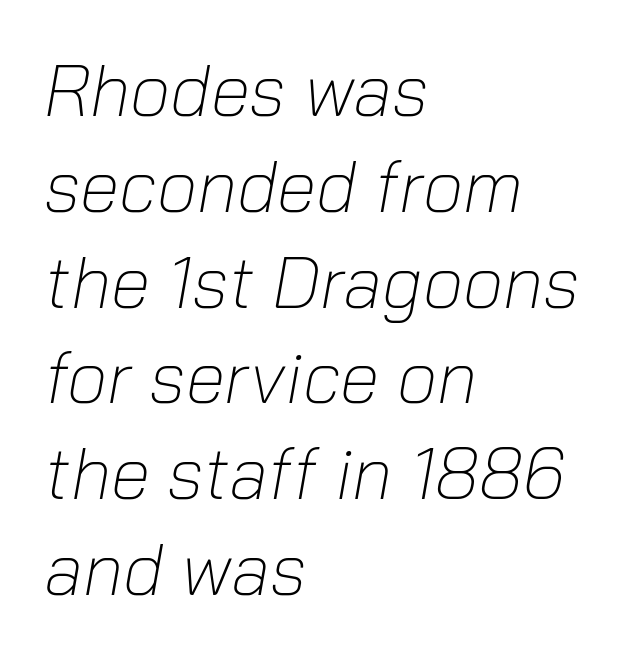
Q: Is the text bold? A: No.
Q: Is the text italic (slanted)? A: Yes, it leans right by about 10 degrees.
Q: Is the text underlined? A: No.
Q: How is the paragraph aligned? A: Left-aligned.
Q: Is the spacing between letters normal or unusually wide? A: Normal.
Q: Is the spacing between lines tight, normal or loose? A: Normal.
Q: Width (condensed, normal, or wide)? A: Normal.
Q: Stroke contrast? A: Low.
Q: x-height? A: Medium.
Q: Monospaced? A: No.
